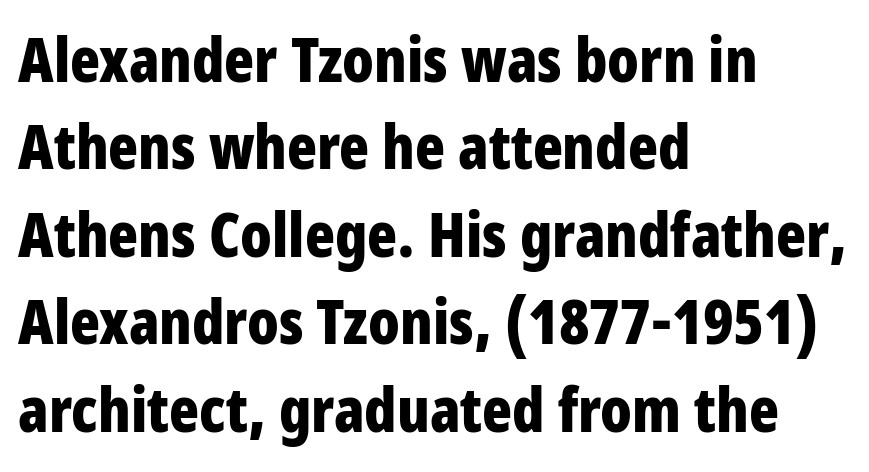
Does the leading feel generous? No, just average. The characters look thick and weighty, a clear bold. Nope, not italic — everything's standing straight. The setting favours the left margin, as ordinary paragraphs usually do. The foot of each line stays bare and open.
